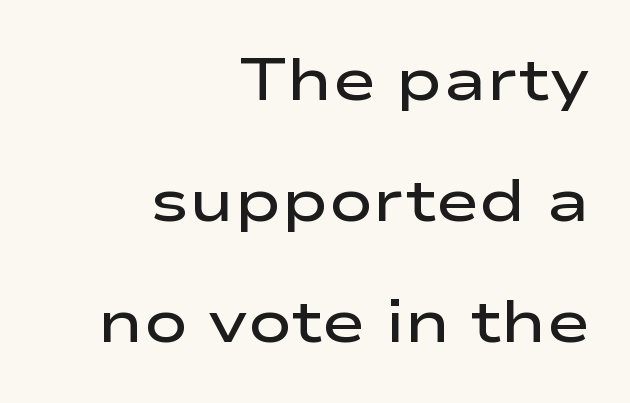
The image shows 59 px semibold, wide sans-serif type, upright; set right-aligned, loose line spacing (2.05x), normal letter spacing, not underlined; low stroke contrast and a medium x-height.
